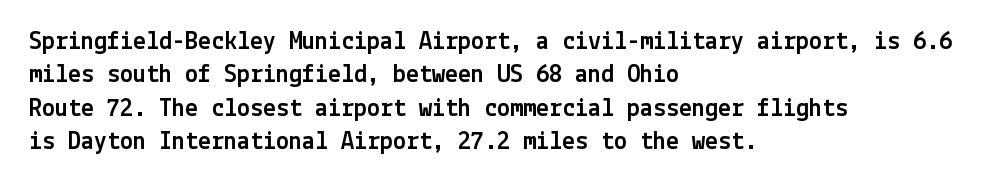
Beneath every word, the page is bare. Evenly set lines give the paragraph a standard silhouette. The compositor pushed each line to the left boundary. Spacing between characters is what you'd get straight out of the box. When letters stand straight like this, we call the style roman or upright.
